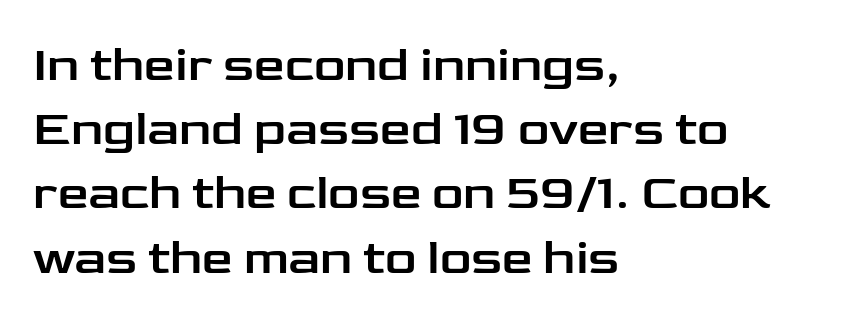
This sample has the flowing, uneven cadence of proportional lettering. What stands out about the letter spacing? Nothing — it is the standard amount. Check the space under the baseline: it is left empty. Examine the stroke ends and you'll find no serifs. This rendering uses left alignment, leaving the right contour irregular. Is there much room between lines? A standard amount, neither cramped nor airy.
